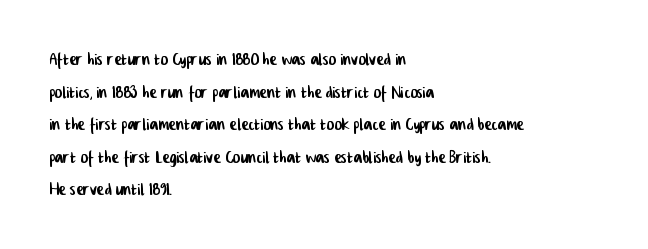
The image shows 22 px text type; set left-aligned, normal line spacing (1.48x), normal letter spacing, not underlined.
